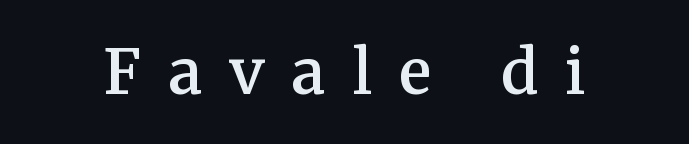
Q: Is the text bold? A: Semi-bold.
Q: Is the text italic (slanted)? A: No, it is upright.
Q: Is the typeface a serif or a sans-serif typeface? A: Serif.
Q: Is the text underlined? A: No.
Q: Is the spacing between letters normal or unusually wide? A: Unusually wide.
Q: Width (condensed, normal, or wide)? A: Normal.
Q: Stroke contrast? A: Medium.
Q: x-height? A: Medium.
Q: Monospaced? A: No.
